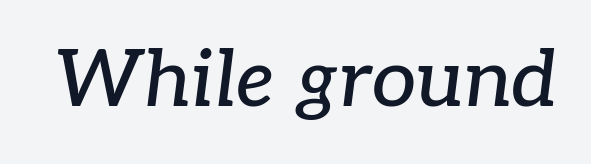
{"serif": "yes", "italic": "yes", "lean": "right", "slant_degrees": 7, "width": "normal", "stroke_contrast": "low", "x_height": "medium", "monospaced": "no", "underline": "no", "letter_spacing": "normal", "letter_spacing_em": 0.0, "glyph_px": 79}
